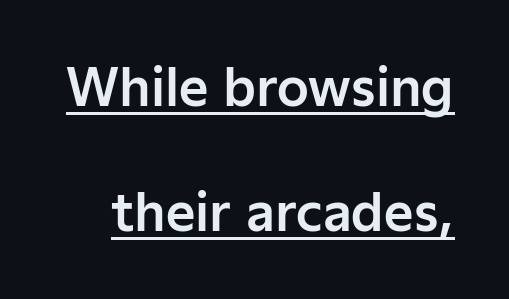
{"serif": "no", "italic": "no", "width": "normal", "stroke_contrast": "low", "x_height": "medium", "monospaced": "no", "underline": "yes", "line_spacing": "loose", "line_spacing_ratio": 2.46, "letter_spacing": "normal", "letter_spacing_em": 0.0, "glyph_px": 51}
